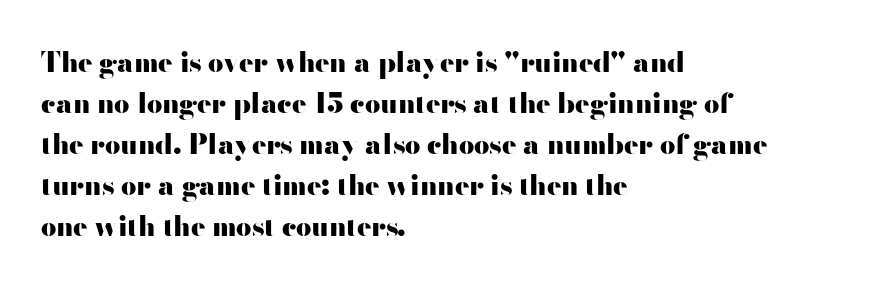
The image shows 27 px bold type, upright; set left-aligned, normal line spacing (1.52x), normal letter spacing, not underlined.
